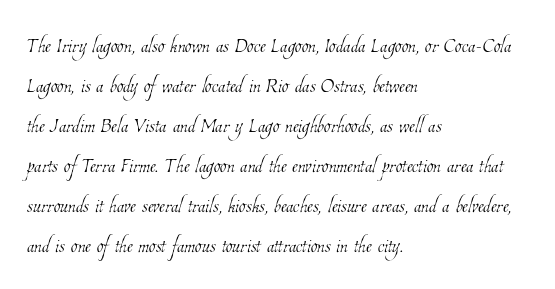
{"bold": "no", "underline": "no", "align": "left", "line_spacing": "normal", "line_spacing_ratio": 1.48, "letter_spacing": "normal", "letter_spacing_em": 0.0, "glyph_px": 27}
